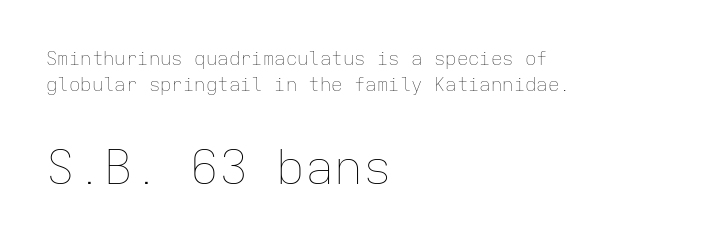
Q: Is the text bold? A: No.
Q: Is the text italic (slanted)? A: No, it is upright.
Q: Is the text underlined? A: No.
Q: How is the paragraph aligned? A: Left-aligned.
Q: Is the spacing between letters normal or unusually wide? A: Normal.
Q: Is the spacing between lines tight, normal or loose? A: Normal.
Q: Which block of text is set in a larger size, the first (top) or the second (bottom)? A: The second (bottom) one.
Q: Width (condensed, normal, or wide)? A: Normal.
Q: Stroke contrast? A: Low.
Q: x-height? A: Medium.
Q: Monospaced? A: Yes.
